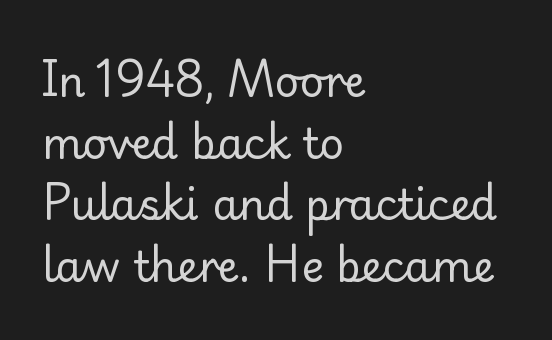
Q: Is the text bold? A: No.
Q: Is the text italic (slanted)? A: No, it is upright.
Q: Is the typeface a serif or a sans-serif typeface? A: Serif.
Q: Is the text underlined? A: No.
Q: How is the paragraph aligned? A: Left-aligned.
Q: Is the spacing between letters normal or unusually wide? A: Normal.
Q: Is the spacing between lines tight, normal or loose? A: Normal.
Q: Width (condensed, normal, or wide)? A: Normal.
Q: Stroke contrast? A: Low.
Q: x-height? A: Small.
Q: Monospaced? A: No.
